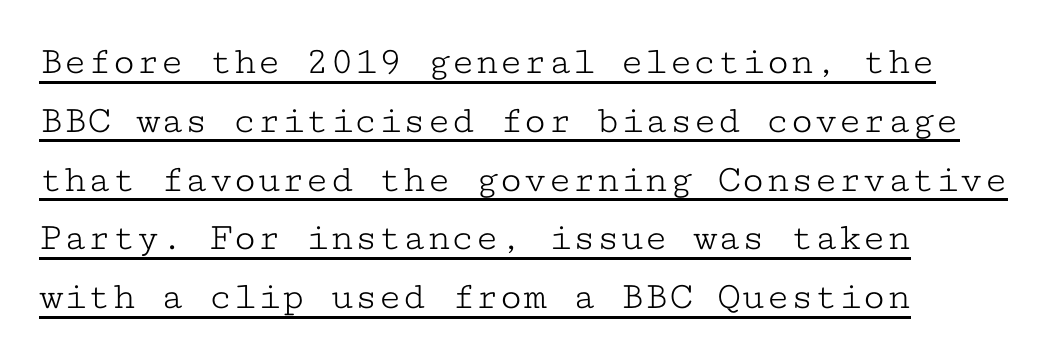
You can tell it's not italic because the verticals are truly vertical. Decoration check: the copy is underlined. Leading matches the norm, producing a regular column. There is no visible air inserted between adjacent glyphs. Little horizontal feet cap the strokes, marking this as serif type. The passage shown is not bold in any degree.
